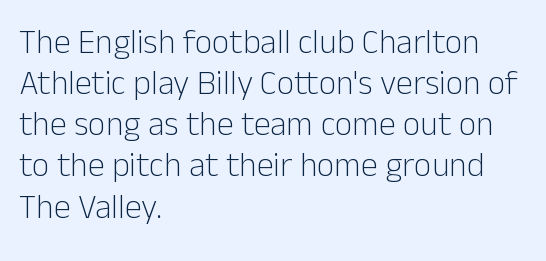
The image shows 34 px light sans-serif type, upright; set left-aligned, line spacing 1.21x, normal letter spacing, not underlined; low stroke contrast and a medium x-height.
